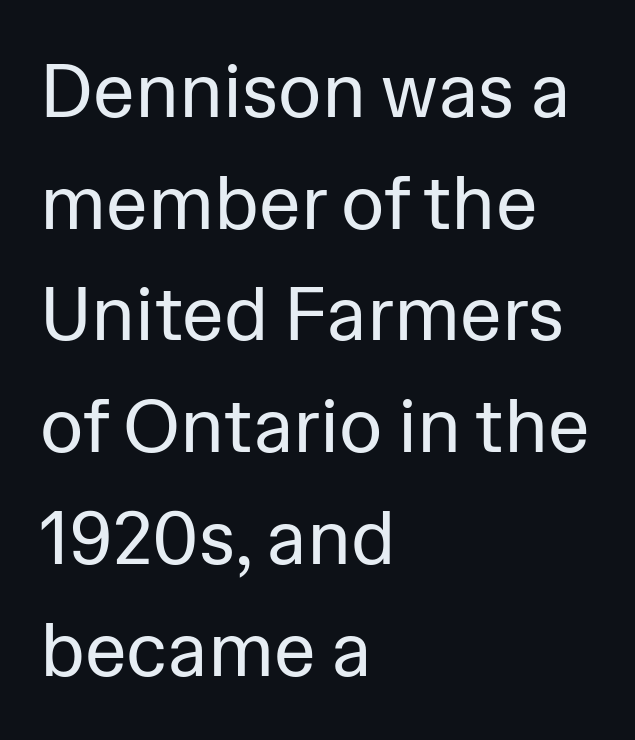
The image shows 75 px regular-weight sans-serif type, upright; set left-aligned, normal line spacing (1.49x), normal letter spacing, not underlined; low stroke contrast and a medium x-height.
